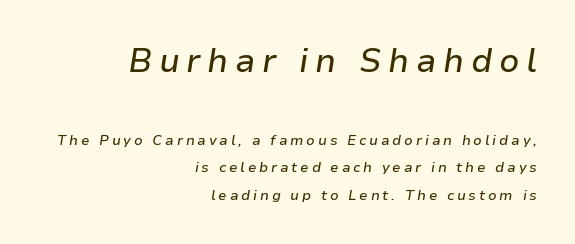
Each letter keeps its own natural width here, so spacing adapts to shape. Rendered with sloped, italic letterforms. Large over small — that's the arrangement of the two blocks here. No word sits above an underline. Quick note: interline space is abundant. Is the block centered? No — it sits flush against the right margin.
